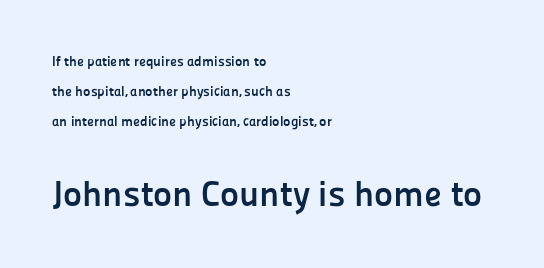
The image shows 36 px semibold sans-serif type, upright; set left-aligned, loose line spacing (2.15x), normal letter spacing, not underlined; the second (bottom) block is 2.57x larger; low stroke contrast and a medium x-height.
